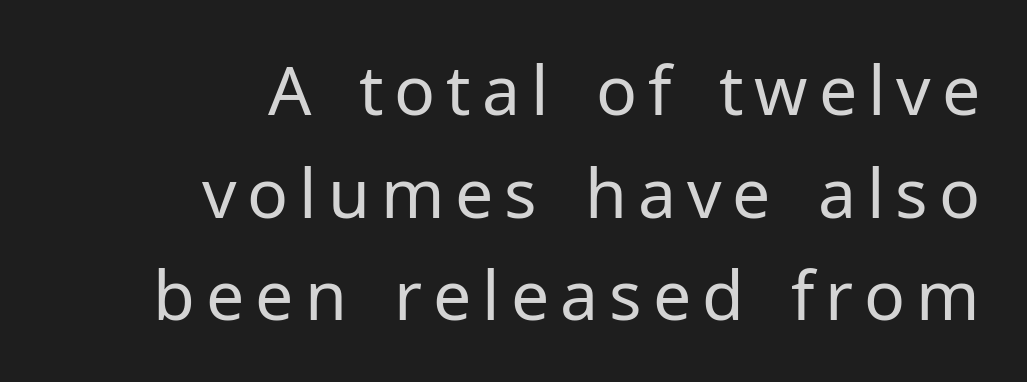
Q: Is the text bold? A: No.
Q: Is the text italic (slanted)? A: No, it is upright.
Q: Is the typeface a serif or a sans-serif typeface? A: Sans-serif.
Q: Is the text underlined? A: No.
Q: How is the paragraph aligned? A: Right-aligned.
Q: Is the spacing between lines tight, normal or loose? A: Normal.
Q: Width (condensed, normal, or wide)? A: Normal.
Q: Stroke contrast? A: Low.
Q: x-height? A: Medium.
Q: Monospaced? A: No.
